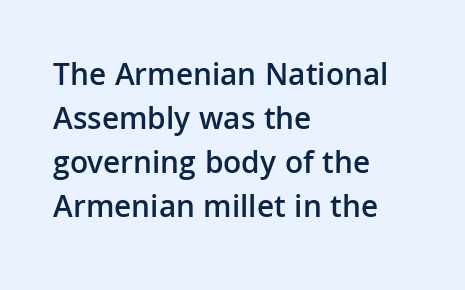
The image shows 32 px semibold sans-serif type, upright; set left-aligned, normal line spacing (1.37x), normal letter spacing, not underlined; low stroke contrast and a medium x-height.
